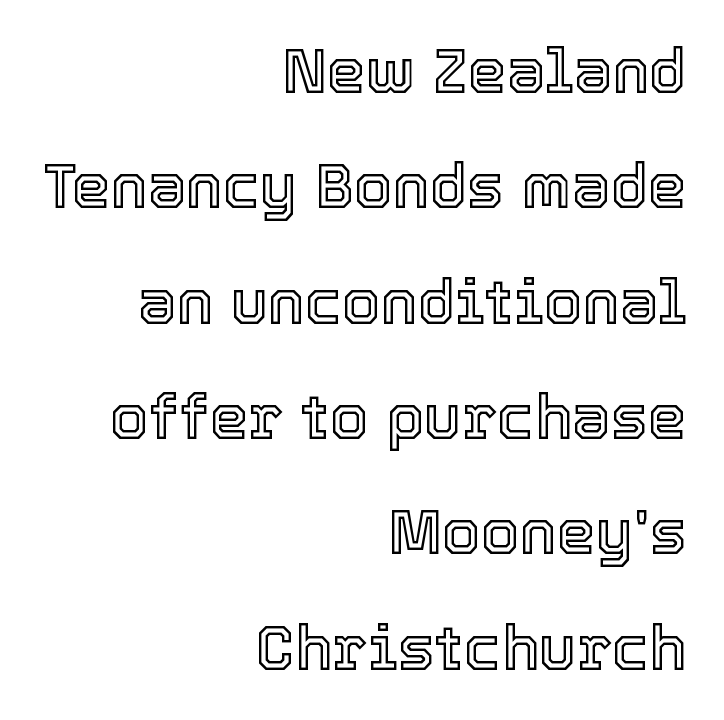
{"italic": "no", "width": "normal", "x_height": "medium", "monospaced": "no", "underline": "no", "align": "right", "line_spacing_ratio": 1.86, "letter_spacing": "normal", "letter_spacing_em": 0.0, "glyph_px": 62}
